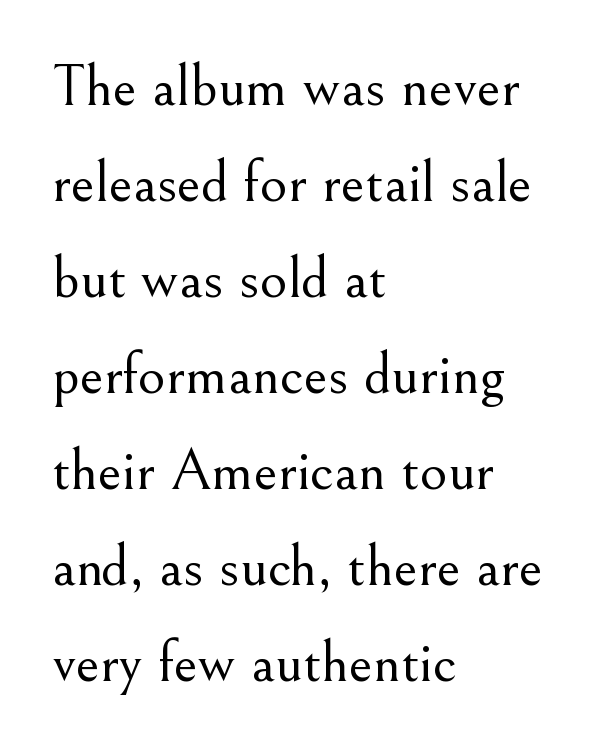
The typesetting does not lean heavy: it is not bold. This sample keeps an unexceptional amount of space between lines. Glance below the letters and you will spot only blank space. Nothing unusual about the tracking: characters are spaced as the font intends. The ragged edge is on the right, which tells us the setting is flush left. Letterform terminals end in serifs throughout the passage.
